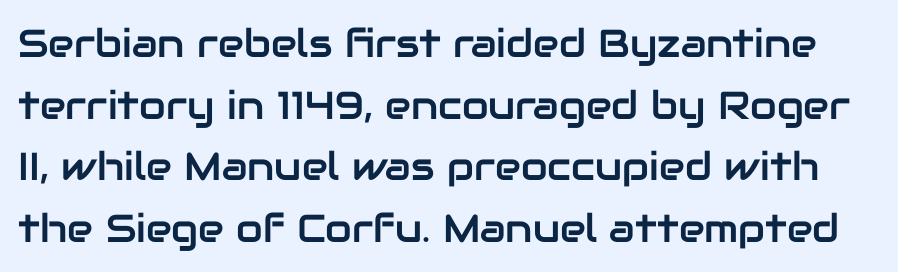
{"serif": "no", "italic": "no", "width": "normal", "stroke_contrast": "low", "x_height": "medium", "monospaced": "no", "underline": "no", "line_spacing": "normal", "line_spacing_ratio": 1.58, "letter_spacing": "normal", "letter_spacing_em": 0.0, "glyph_px": 39}
